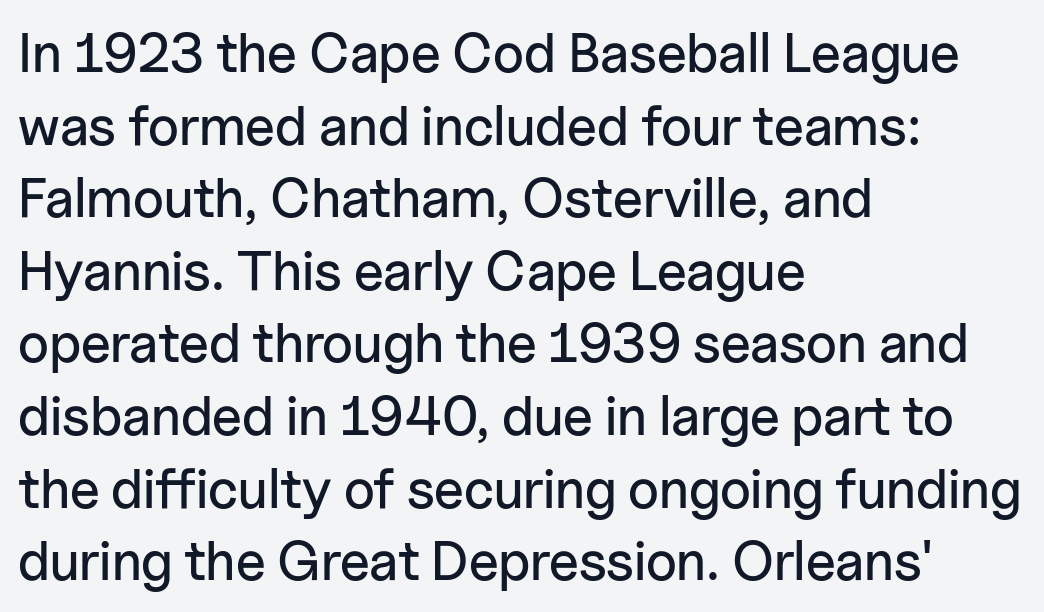
{"serif": "no", "italic": "no", "width": "normal", "stroke_contrast": "low", "x_height": "medium", "monospaced": "no", "underline": "no", "align": "left", "line_spacing": "normal", "line_spacing_ratio": 1.32, "letter_spacing": "normal", "letter_spacing_em": 0.0, "glyph_px": 55}
